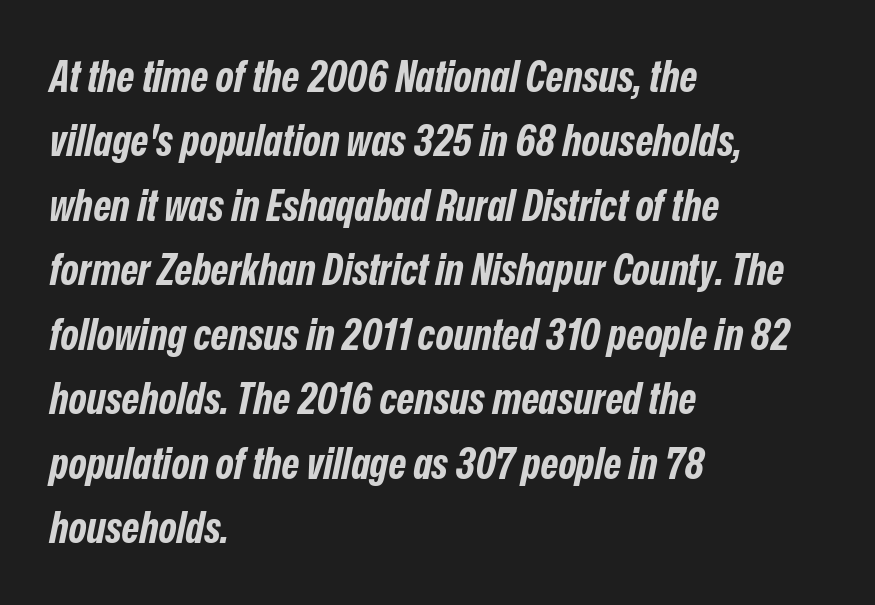
{"italic": "yes", "lean": "right", "slant_degrees": 12, "bold": "yes", "weight": "bold", "width": "condensed", "stroke_contrast": "low", "x_height": "medium", "monospaced": "no", "underline": "no", "align": "left", "line_spacing": "normal", "line_spacing_ratio": 1.5, "letter_spacing": "normal", "letter_spacing_em": 0.0, "glyph_px": 43}
